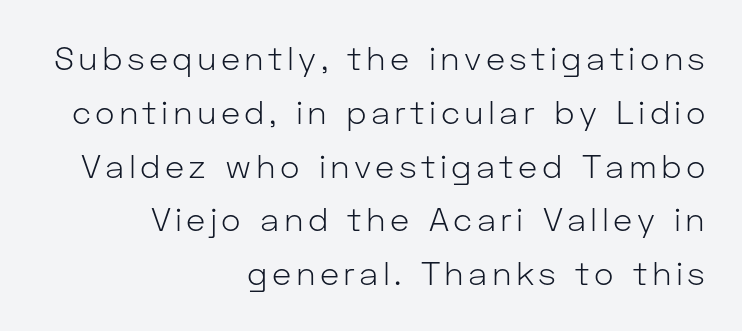
{"serif": "no", "italic": "no", "bold": "no", "weight": "light", "width": "normal", "stroke_contrast": "low", "x_height": "medium", "monospaced": "no", "underline": "no", "align": "right", "line_spacing": "normal", "line_spacing_ratio": 1.63, "glyph_px": 33}
